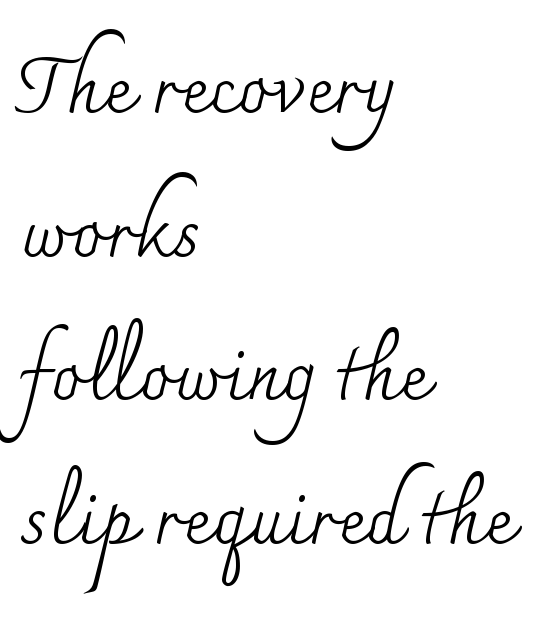
Q: Is the text bold? A: No.
Q: Is the text italic (slanted)? A: Yes.
Q: Is the typeface a serif or a sans-serif typeface? A: Serif.
Q: Is the text underlined? A: No.
Q: How is the paragraph aligned? A: Left-aligned.
Q: Is the spacing between letters normal or unusually wide? A: Normal.
Q: Width (condensed, normal, or wide)? A: Normal.
Q: Stroke contrast? A: Medium.
Q: x-height? A: Small.
Q: Monospaced? A: No.
